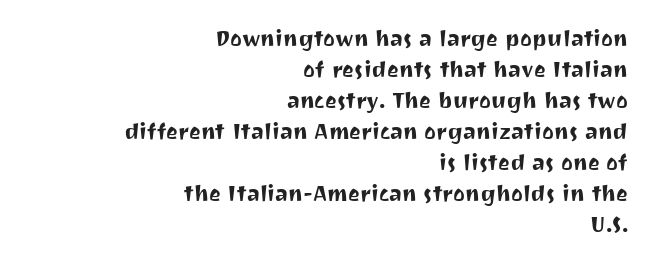
The image shows 28 px sans-serif type, upright; set right-aligned, tight line spacing (1.11x), normal letter spacing, not underlined; medium stroke contrast and a medium x-height.
